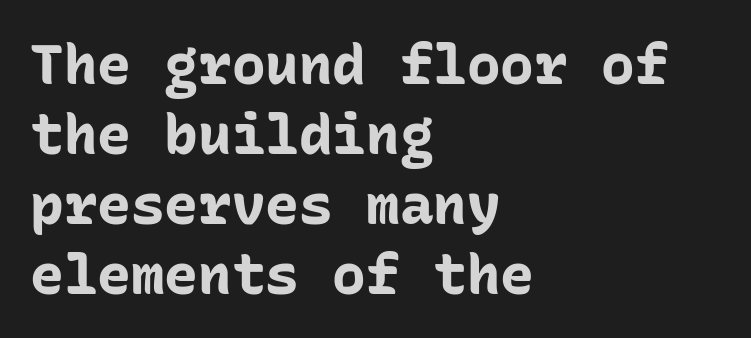
Q: Is the text bold? A: Yes.
Q: Is the text italic (slanted)? A: No, it is upright.
Q: Is the typeface a serif or a sans-serif typeface? A: Sans-serif.
Q: Is the text underlined? A: No.
Q: How is the paragraph aligned? A: Left-aligned.
Q: Is the spacing between letters normal or unusually wide? A: Normal.
Q: Is the spacing between lines tight, normal or loose? A: Normal.
Q: Width (condensed, normal, or wide)? A: Normal.
Q: Stroke contrast? A: Low.
Q: x-height? A: Medium.
Q: Monospaced? A: Yes.
